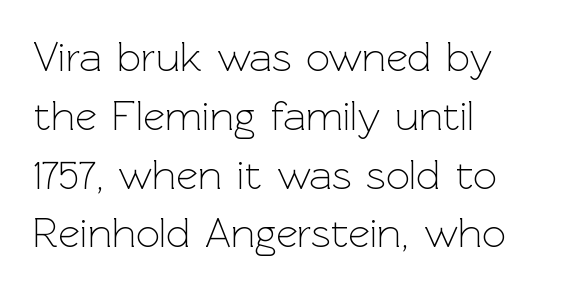
{"serif": "no", "italic": "no", "bold": "no", "weight": "light", "width": "normal", "x_height": "medium", "monospaced": "no", "underline": "no", "align": "left", "line_spacing": "normal", "line_spacing_ratio": 1.4, "letter_spacing": "normal", "letter_spacing_em": 0.0, "glyph_px": 42}
